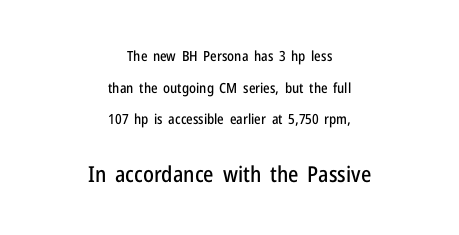
{"italic": "no", "underline": "no", "align": "center", "line_spacing": "loose", "line_spacing_ratio": 2.26, "letter_spacing": "normal", "letter_spacing_em": 0.0, "larger_block": "second", "size_ratio": 1.57, "glyph_px": 22}
